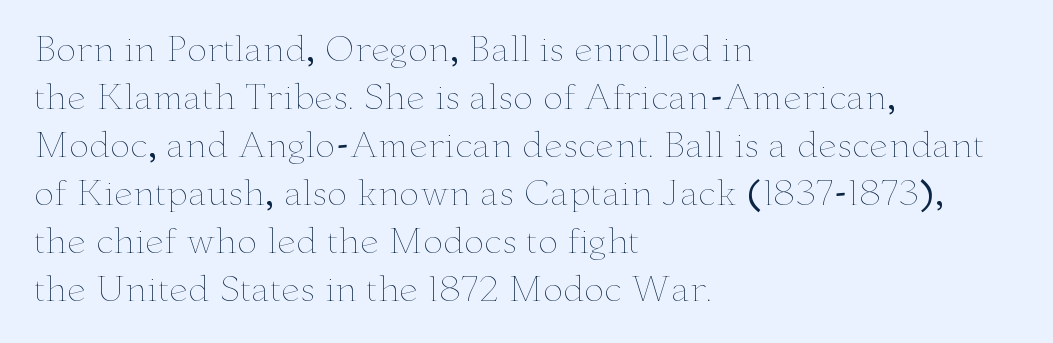
Q: Is the text bold? A: No.
Q: Is the text italic (slanted)? A: No, it is upright.
Q: Is the text underlined? A: No.
Q: How is the paragraph aligned? A: Left-aligned.
Q: Is the spacing between letters normal or unusually wide? A: Normal.
Q: Is the spacing between lines tight, normal or loose? A: Normal.
Q: Width (condensed, normal, or wide)? A: Wide.
Q: Stroke contrast? A: Low.
Q: x-height? A: Small.
Q: Monospaced? A: No.
